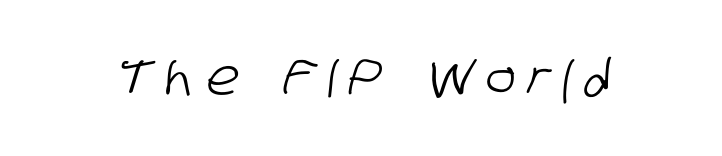
{"serif": "no", "width": "condensed", "stroke_contrast": "low", "x_height": "large", "monospaced": "no", "underline": "no", "letter_spacing": "wide", "letter_spacing_em": 0.26, "glyph_px": 49}
